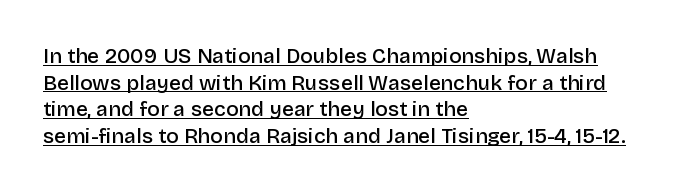
Q: Is the text bold? A: Semi-bold.
Q: Is the text italic (slanted)? A: No, it is upright.
Q: Is the text underlined? A: Yes.
Q: How is the paragraph aligned? A: Left-aligned.
Q: Is the spacing between letters normal or unusually wide? A: Normal.
Q: Is the spacing between lines tight, normal or loose? A: Normal.
